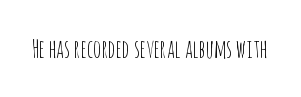
The image shows 25 px text type, upright; set normal letter spacing, not underlined.
